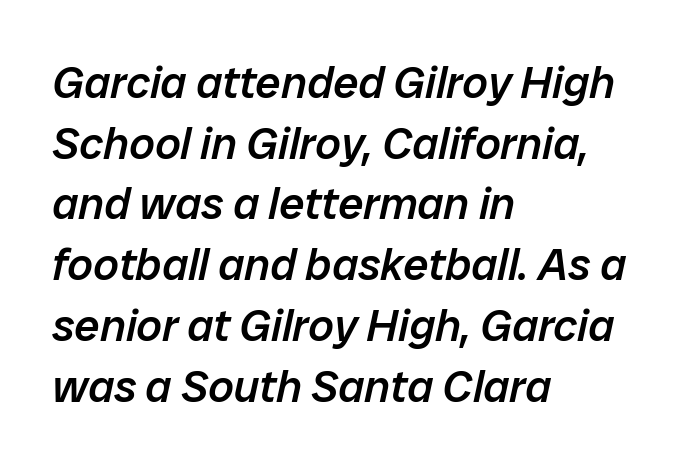
Q: Is the text bold? A: Semi-bold.
Q: Is the text italic (slanted)? A: Yes, it leans right by about 12 degrees.
Q: Is the text underlined? A: No.
Q: How is the paragraph aligned? A: Left-aligned.
Q: Is the spacing between letters normal or unusually wide? A: Normal.
Q: Is the spacing between lines tight, normal or loose? A: Normal.
Q: Width (condensed, normal, or wide)? A: Normal.
Q: Stroke contrast? A: Low.
Q: x-height? A: Medium.
Q: Monospaced? A: No.
